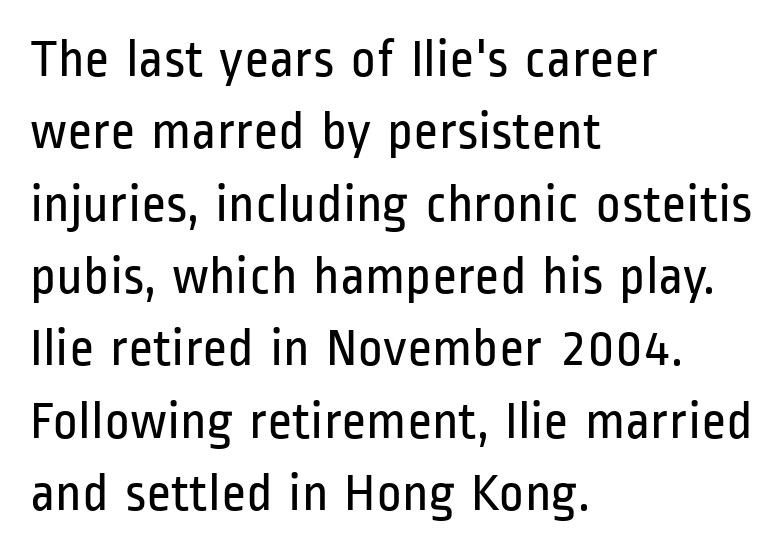
Q: Is the text bold? A: No.
Q: Is the text italic (slanted)? A: No, it is upright.
Q: Is the typeface a serif or a sans-serif typeface? A: Sans-serif.
Q: Is the text underlined? A: No.
Q: How is the paragraph aligned? A: Left-aligned.
Q: Is the spacing between letters normal or unusually wide? A: Normal.
Q: Is the spacing between lines tight, normal or loose? A: Normal.
Q: Width (condensed, normal, or wide)? A: Condensed.
Q: Stroke contrast? A: Low.
Q: x-height? A: Medium.
Q: Monospaced? A: No.
